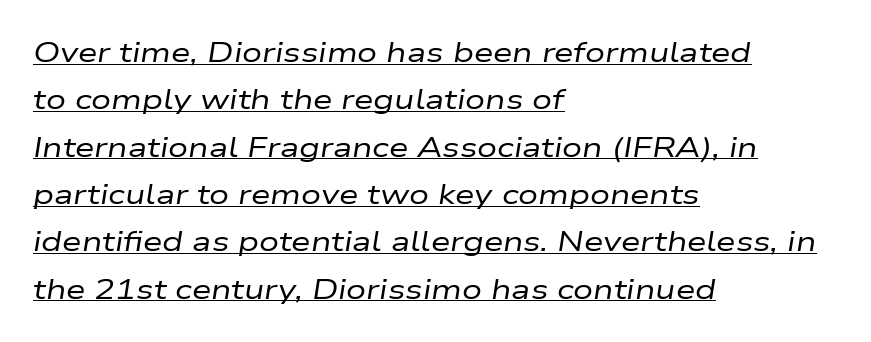
Q: Is the text bold? A: No.
Q: Is the text italic (slanted)? A: Yes, it leans right by about 9 degrees.
Q: Is the text underlined? A: Yes.
Q: How is the paragraph aligned? A: Left-aligned.
Q: Is the spacing between letters normal or unusually wide? A: Normal.
Q: Is the spacing between lines tight, normal or loose? A: Normal.
Q: Width (condensed, normal, or wide)? A: Wide.
Q: Stroke contrast? A: Low.
Q: x-height? A: Medium.
Q: Monospaced? A: No.
